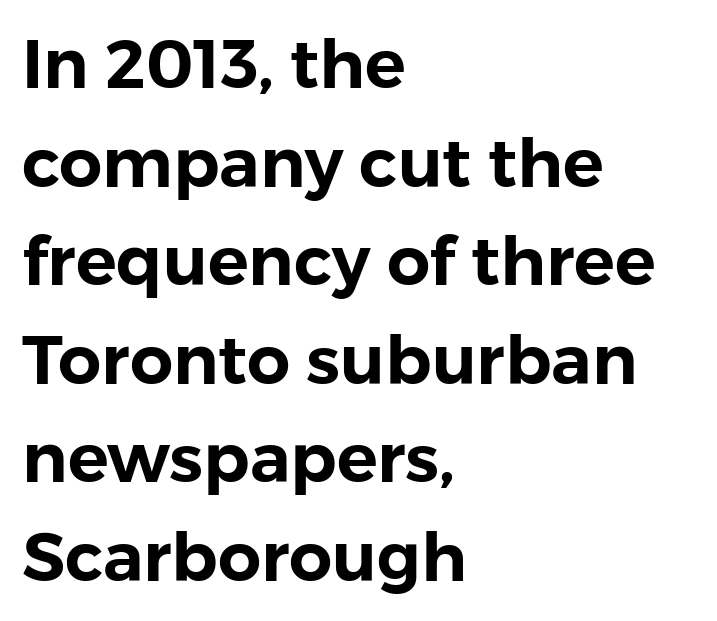
Q: Is the text italic (slanted)? A: No, it is upright.
Q: Is the typeface a serif or a sans-serif typeface? A: Sans-serif.
Q: Is the text underlined? A: No.
Q: How is the paragraph aligned? A: Left-aligned.
Q: Is the spacing between letters normal or unusually wide? A: Normal.
Q: Is the spacing between lines tight, normal or loose? A: Normal.
Q: Width (condensed, normal, or wide)? A: Normal.
Q: Stroke contrast? A: Low.
Q: x-height? A: Medium.
Q: Monospaced? A: No.
